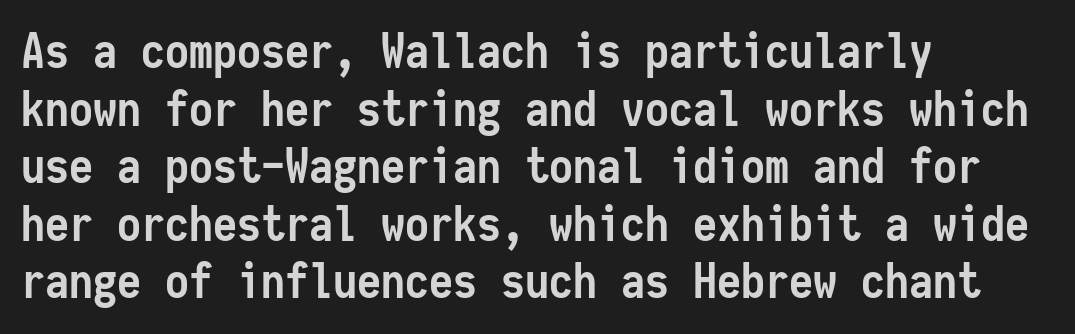
{"serif": "no", "italic": "no", "bold": "yes", "weight": "semibold", "width": "condensed", "stroke_contrast": "low", "x_height": "medium", "monospaced": "yes", "underline": "no", "align": "left", "line_spacing_ratio": 1.2, "letter_spacing": "normal", "letter_spacing_em": 0.0, "glyph_px": 48}
